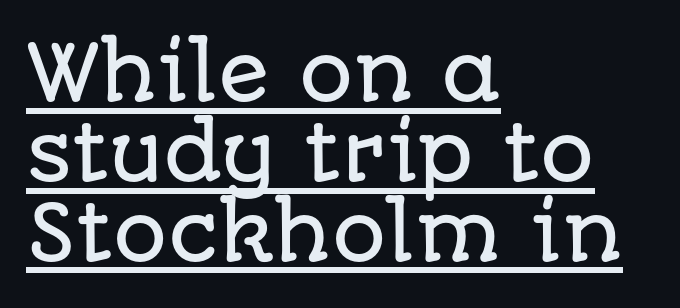
The image shows 76 px sans-serif type, upright; set left-aligned, tight line spacing (1.05x), normal letter spacing, underlined; low stroke contrast and a large x-height.
